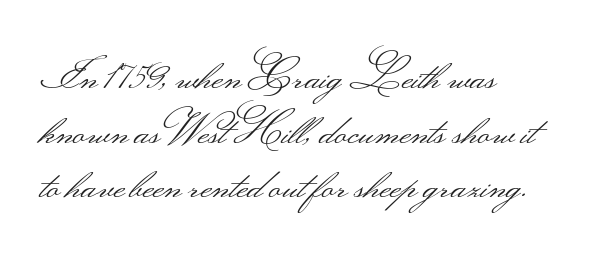
The image shows 43 px light, wide sans-serif type; set left-aligned, normal line spacing (1.27x), normal letter spacing, not underlined; medium stroke contrast.
